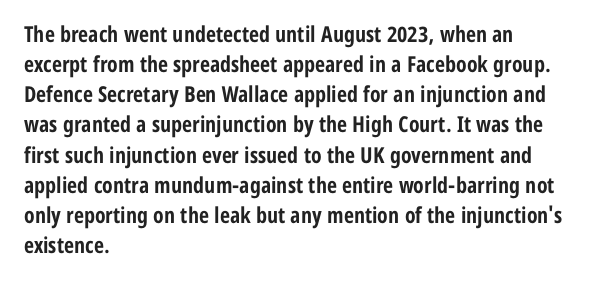
Q: Is the text bold? A: Yes.
Q: Is the text italic (slanted)? A: No, it is upright.
Q: Is the text underlined? A: No.
Q: How is the paragraph aligned? A: Left-aligned.
Q: Is the spacing between letters normal or unusually wide? A: Normal.
Q: Is the spacing between lines tight, normal or loose? A: Normal.
